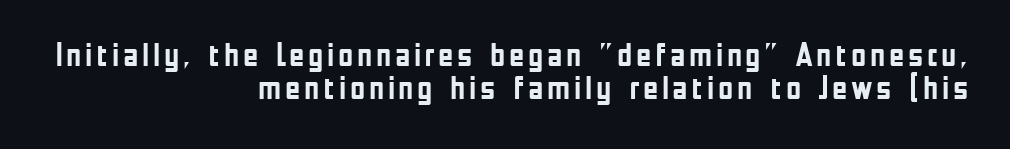
Q: Is the text bold? A: Yes.
Q: Is the text italic (slanted)? A: No, it is upright.
Q: Is the typeface a serif or a sans-serif typeface? A: Sans-serif.
Q: Is the text underlined? A: No.
Q: How is the paragraph aligned? A: Right-aligned.
Q: Is the spacing between lines tight, normal or loose? A: Tight.
Q: Width (condensed, normal, or wide)? A: Condensed.
Q: Stroke contrast? A: Low.
Q: x-height? A: Medium.
Q: Monospaced? A: No.
